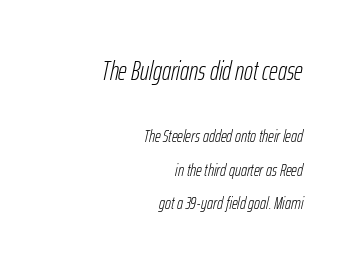
Q: Is the text bold? A: No.
Q: Is the text italic (slanted)? A: Yes, it leans right by about 12 degrees.
Q: Is the text underlined? A: No.
Q: How is the paragraph aligned? A: Right-aligned.
Q: Is the spacing between letters normal or unusually wide? A: Normal.
Q: Which block of text is set in a larger size, the first (top) or the second (bottom)? A: The first (top) one.
